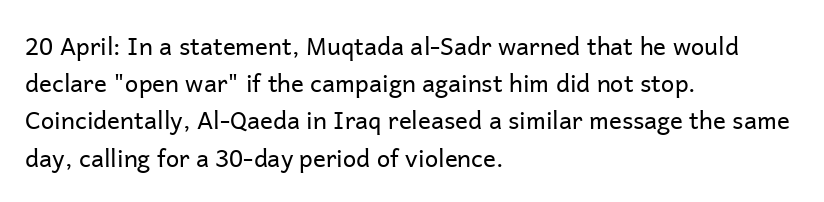
The image shows 24 px text type, upright; set left-aligned, normal line spacing (1.55x), normal letter spacing, not underlined.
